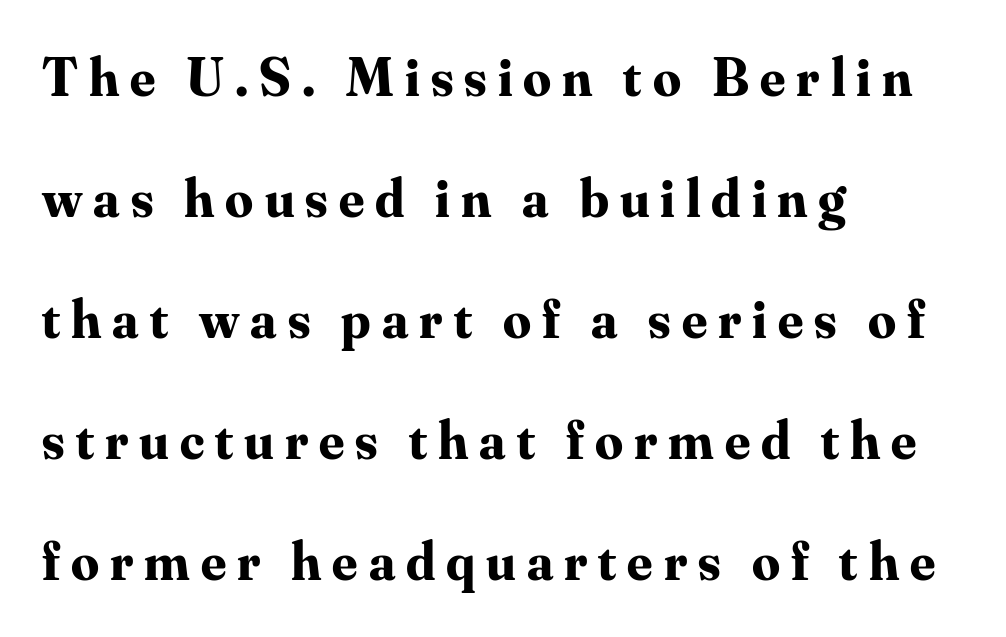
{"serif": "yes", "italic": "no", "bold": "yes", "weight": "bold", "width": "normal", "stroke_contrast": "medium", "x_height": "small", "monospaced": "no", "underline": "no", "align": "left", "line_spacing": "loose", "line_spacing_ratio": 2.2, "letter_spacing": "wide", "letter_spacing_em": 0.2, "glyph_px": 55}
